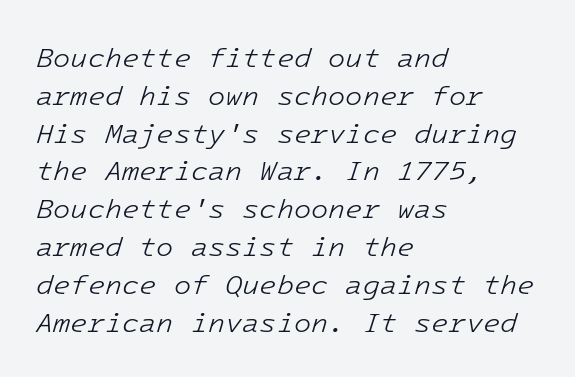
{"italic": "yes", "lean": "right", "slant_degrees": 16, "bold": "no", "weight": "light", "width": "normal", "stroke_contrast": "low", "x_height": "medium", "monospaced": "yes", "underline": "no", "align": "left", "line_spacing": "normal", "line_spacing_ratio": 1.35, "letter_spacing": "normal", "letter_spacing_em": 0.0, "glyph_px": 28}
